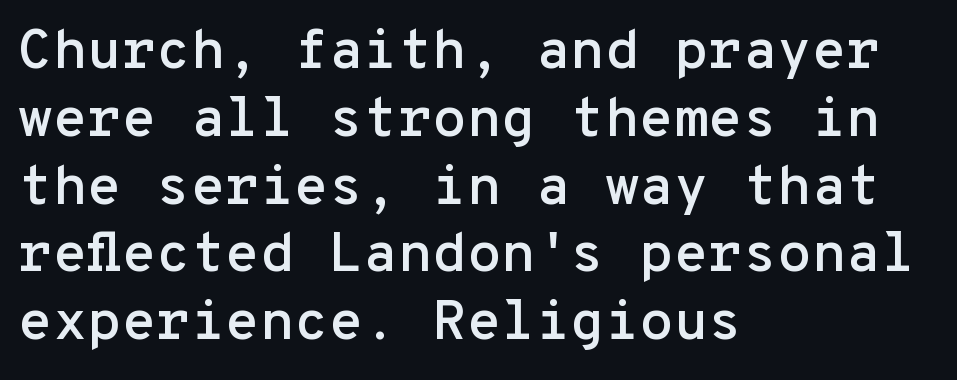
{"serif": "no", "italic": "no", "width": "normal", "stroke_contrast": "low", "x_height": "medium", "monospaced": "yes", "underline": "no", "align": "left", "line_spacing_ratio": 1.21, "letter_spacing": "normal", "letter_spacing_em": 0.0, "glyph_px": 56}
